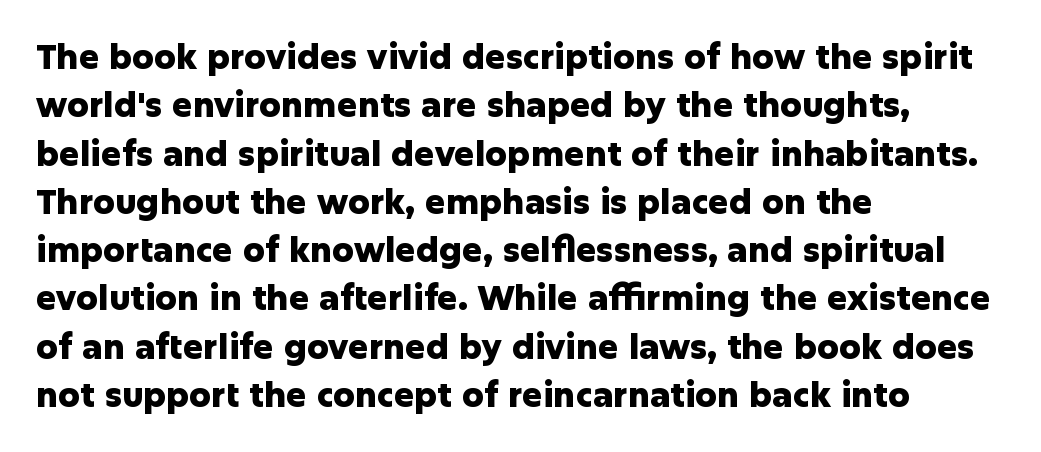
The image shows 34 px heavy sans-serif type, upright; set left-aligned, normal line spacing (1.42x), normal letter spacing, not underlined; low stroke contrast and a medium x-height.
